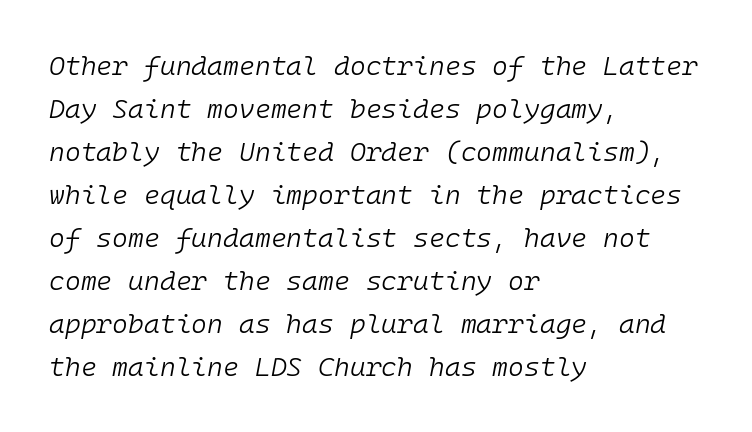
These lines keep a tight, regular rhythm from letter to letter. Weight: regular or lighter. The setting favours the left margin, as ordinary paragraphs usually do. Observe the lean: these are italic letterforms. Lines of text with bare space underneath. The space between consecutive lines is moderate.
